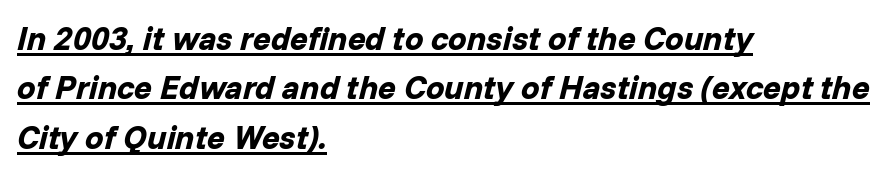
The image shows 33 px bold type, italic (leaning right); set left-aligned, normal line spacing (1.5x), normal letter spacing, underlined; low stroke contrast and a medium x-height.
